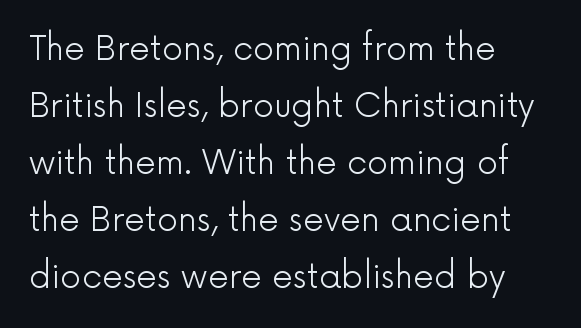
The image shows 33 px light sans-serif type, upright; set left-aligned, line spacing 1.73x, normal letter spacing, not underlined; a medium x-height.
